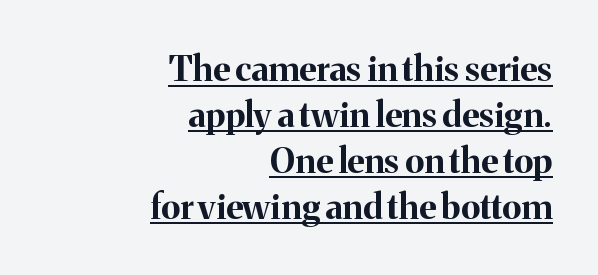
Q: Is the text bold? A: Yes.
Q: Is the text italic (slanted)? A: No, it is upright.
Q: Is the typeface a serif or a sans-serif typeface? A: Serif.
Q: Is the text underlined? A: Yes.
Q: How is the paragraph aligned? A: Right-aligned.
Q: Is the spacing between letters normal or unusually wide? A: Normal.
Q: Is the spacing between lines tight, normal or loose? A: Normal.
Q: Width (condensed, normal, or wide)? A: Normal.
Q: Stroke contrast? A: Medium.
Q: x-height? A: Medium.
Q: Monospaced? A: No.
